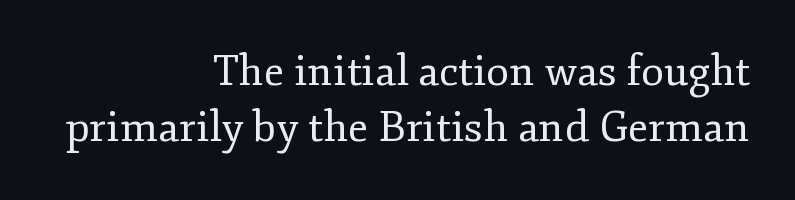
Q: Is the text bold? A: No.
Q: Is the text italic (slanted)? A: No, it is upright.
Q: Is the typeface a serif or a sans-serif typeface? A: Serif.
Q: Is the text underlined? A: No.
Q: How is the paragraph aligned? A: Right-aligned.
Q: Is the spacing between letters normal or unusually wide? A: Normal.
Q: Is the spacing between lines tight, normal or loose? A: Normal.
Q: Width (condensed, normal, or wide)? A: Normal.
Q: Stroke contrast? A: Low.
Q: x-height? A: Small.
Q: Monospaced? A: No.
